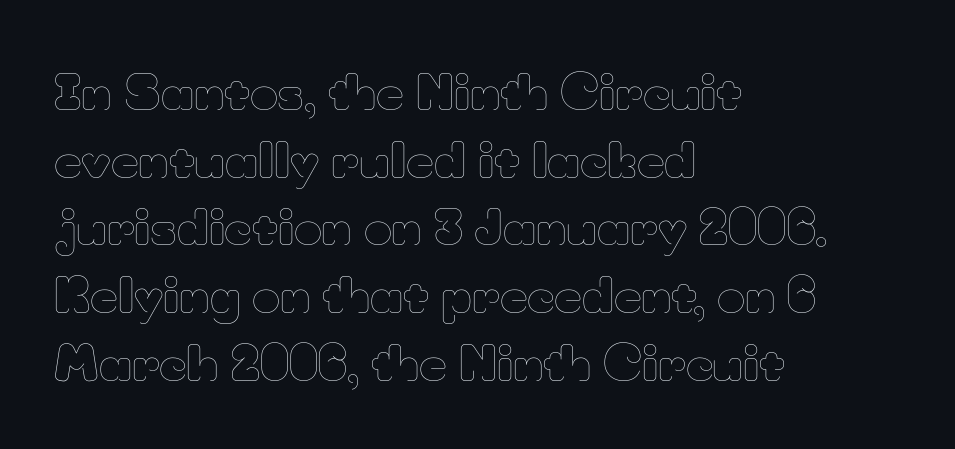
The face used here is rendered with its standard letterfit. Leading: standard. Vertical stems look standard width or narrower in stroke. The font's upright variant was chosen for this text.
